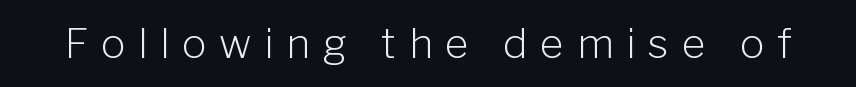
{"serif": "no", "italic": "no", "bold": "no", "weight": "light", "width": "normal", "stroke_contrast": "low", "x_height": "medium", "monospaced": "no", "underline": "no", "letter_spacing": "wide", "letter_spacing_em": 0.31, "glyph_px": 41}
